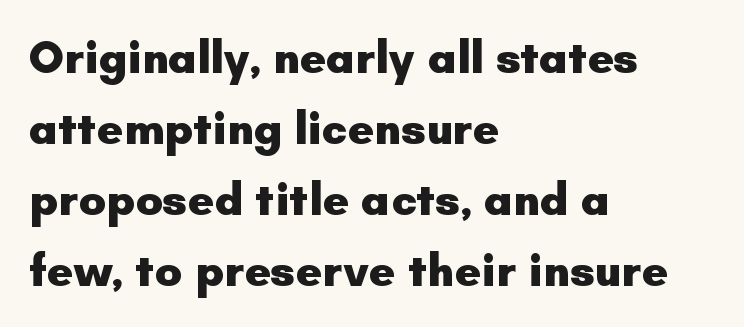
The image shows 46 px heavy sans-serif type, upright; set left-aligned, normal line spacing (1.54x), normal letter spacing, not underlined; low stroke contrast and a small x-height.
